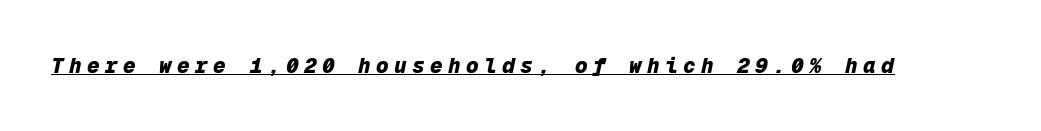
{"italic": "yes", "lean": "right", "slant_degrees": 12, "bold": "yes", "underline": "yes", "letter_spacing": "wide", "letter_spacing_em": 0.26, "glyph_px": 21}
